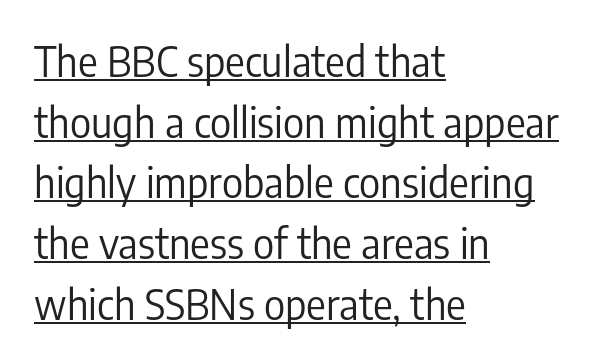
Note the varied advance widths — an 'i' is clearly narrower than an 'm'. Casual observation: everything's shoved over to the left. Evenly set lines give the paragraph a standard silhouette. Notice how the stems are strictly vertical — no italics here.
